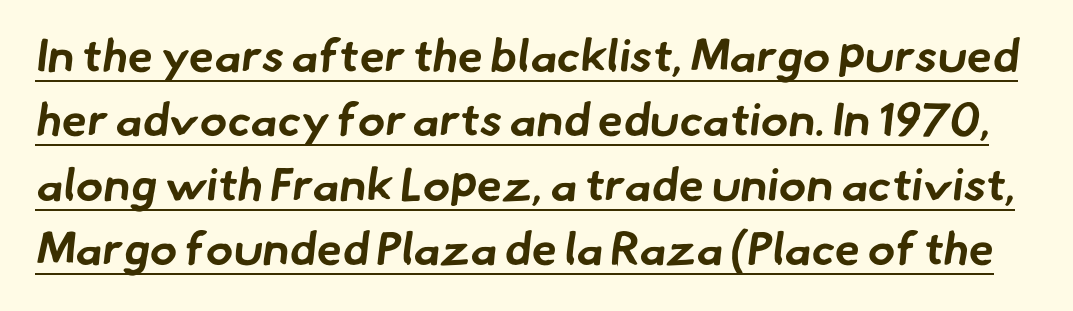
{"serif": "no", "bold": "yes", "weight": "bold", "width": "normal", "stroke_contrast": "low", "x_height": "small", "monospaced": "no", "underline": "yes", "line_spacing": "normal", "line_spacing_ratio": 1.4, "letter_spacing": "normal", "letter_spacing_em": 0.0, "glyph_px": 46}
